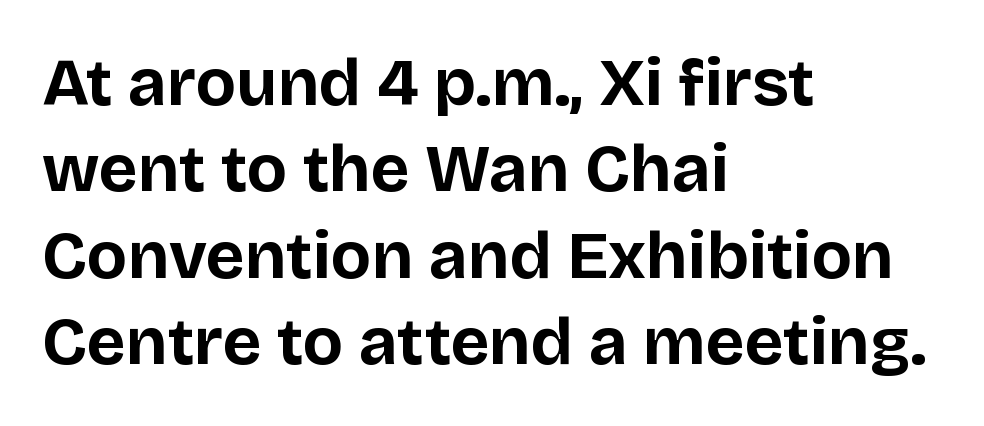
The image shows 67 px bold sans-serif type, upright; set left-aligned, normal line spacing (1.29x), normal letter spacing, not underlined; low stroke contrast and a large x-height.
